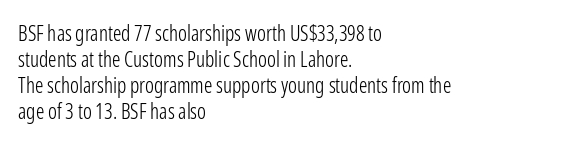
The typography opts for an upright posture over an oblique one. Unmarked baselines from the first word to the last. Students, note that the glyphs here touch the page at normal intervals. Which margin do the lines hug? The left one — the right edge is uneven. The typesetting does not lean heavy: it is not bold.
